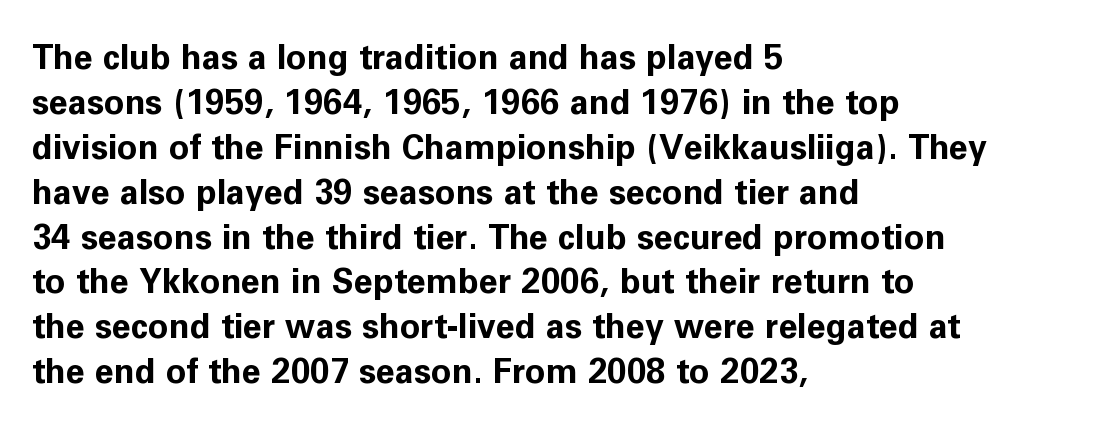
Q: Is the text bold? A: Yes.
Q: Is the text italic (slanted)? A: No, it is upright.
Q: Is the typeface a serif or a sans-serif typeface? A: Sans-serif.
Q: Is the text underlined? A: No.
Q: How is the paragraph aligned? A: Left-aligned.
Q: Is the spacing between letters normal or unusually wide? A: Normal.
Q: Is the spacing between lines tight, normal or loose? A: Normal.
Q: Width (condensed, normal, or wide)? A: Normal.
Q: Stroke contrast? A: Low.
Q: x-height? A: Medium.
Q: Monospaced? A: No.
